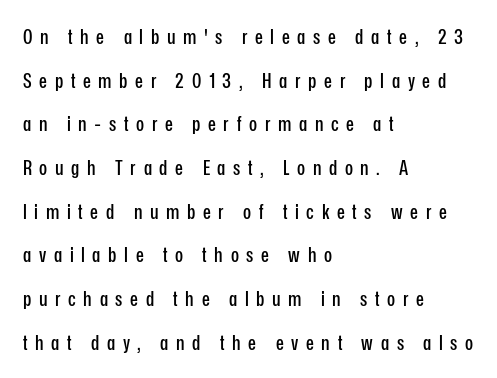
Observe the wide spacing: letters keep a clear distance from each other. Descender tails drop into unmarked territory. This sample is left-justified, so line endings fall wherever the words run out. The lettering stays uniformly vertical, giving the passage a roman look.
